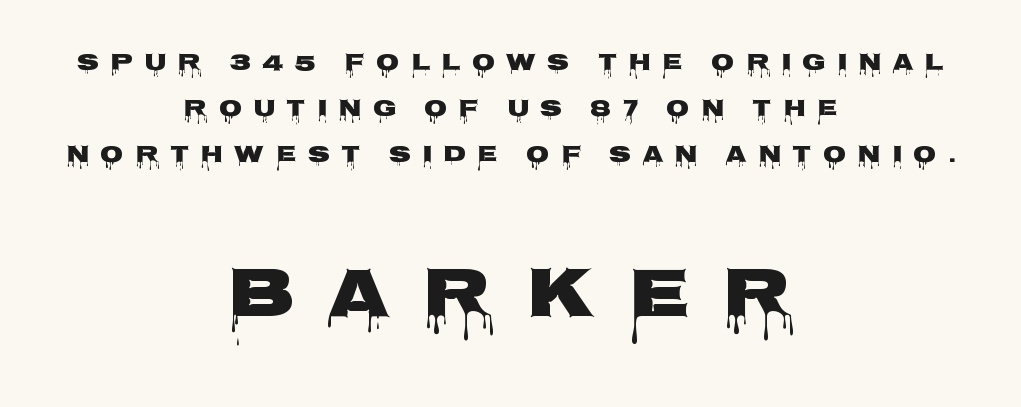
These lines are composed in type without serifs. No word sits above an underline. In terms of letterspacing, this is a distinctly airy, spread setting. Each letter keeps its own natural width here, so spacing adapts to shape.
